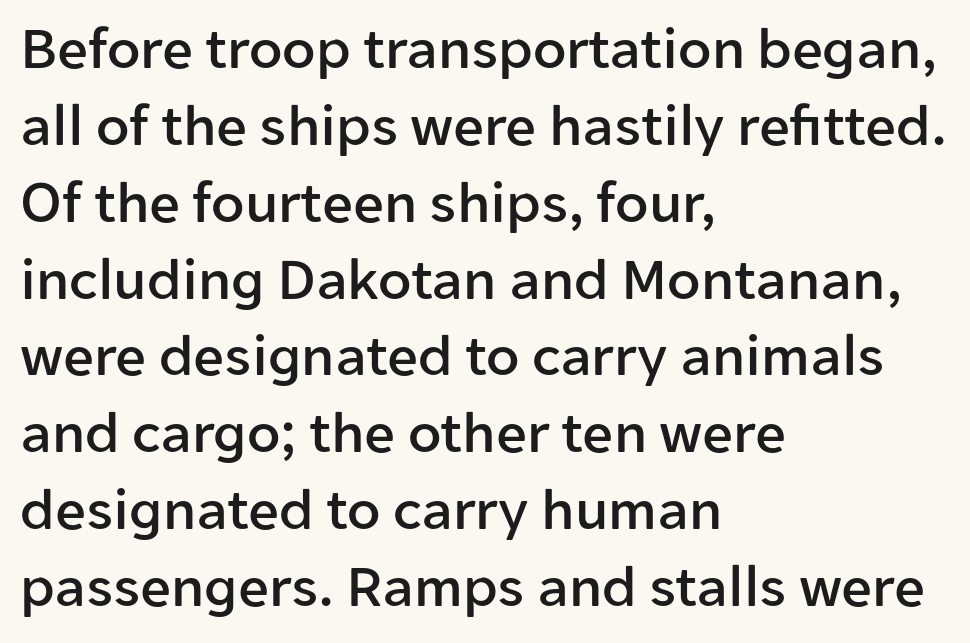
The image shows 61 px sans-serif type, upright; set left-aligned, normal line spacing (1.26x), normal letter spacing, not underlined; low stroke contrast and a medium x-height.
